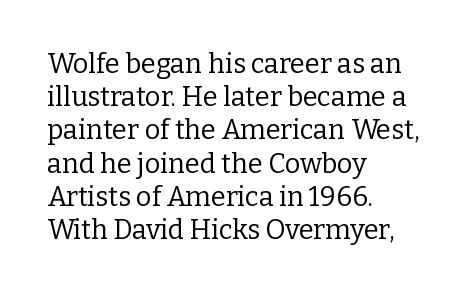
{"italic": "no", "bold": "no", "underline": "no", "align": "left", "line_spacing_ratio": 1.23, "letter_spacing": "normal", "letter_spacing_em": 0.0, "glyph_px": 27}
